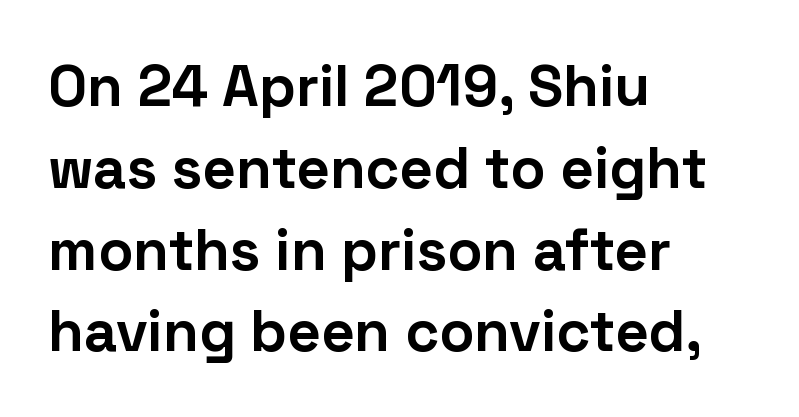
{"serif": "no", "italic": "no", "bold": "yes", "weight": "bold", "width": "normal", "stroke_contrast": "low", "x_height": "medium", "monospaced": "no", "underline": "no", "align": "left", "line_spacing": "normal", "line_spacing_ratio": 1.41, "letter_spacing": "normal", "letter_spacing_em": 0.0, "glyph_px": 58}
